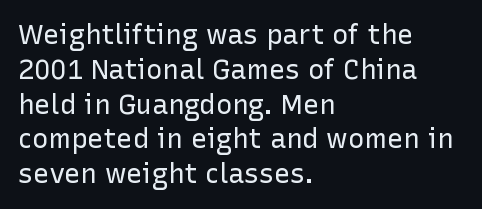
Q: Is the text bold? A: No.
Q: Is the text italic (slanted)? A: No, it is upright.
Q: Is the text underlined? A: No.
Q: How is the paragraph aligned? A: Left-aligned.
Q: Is the spacing between letters normal or unusually wide? A: Normal.
Q: Is the spacing between lines tight, normal or loose? A: Normal.
